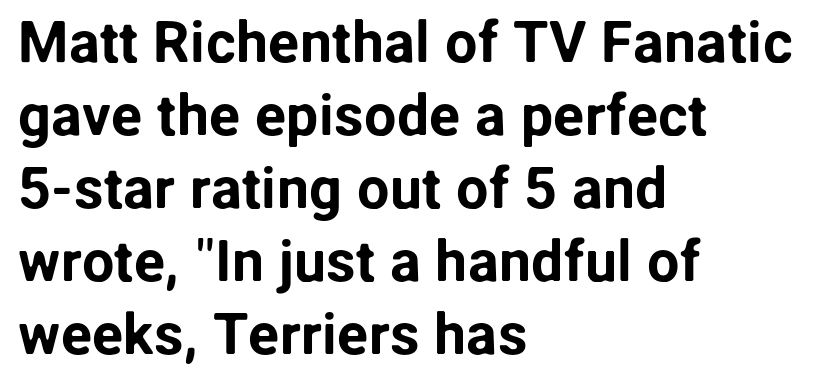
{"serif": "no", "italic": "no", "width": "normal", "stroke_contrast": "low", "x_height": "medium", "monospaced": "no", "underline": "no", "align": "left", "line_spacing": "normal", "line_spacing_ratio": 1.26, "letter_spacing": "normal", "letter_spacing_em": 0.0, "glyph_px": 58}
